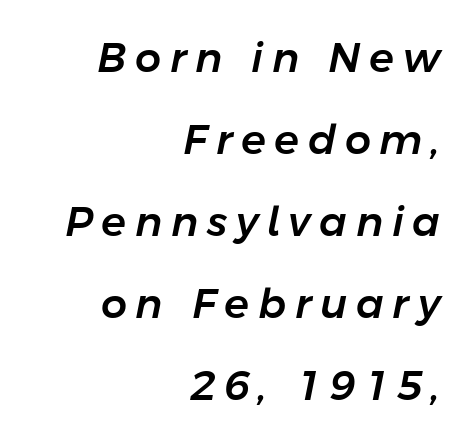
Each row of text sits above clean, open space. Substantial extra tracking has been applied to these lines. The lines are quadded right. These lines stand farther apart than default settings would place them. Notice how the stems are inclined rather than vertical — that's the hallmark of italics. The face used here is proportionally spaced, like ordinary book or web type.
